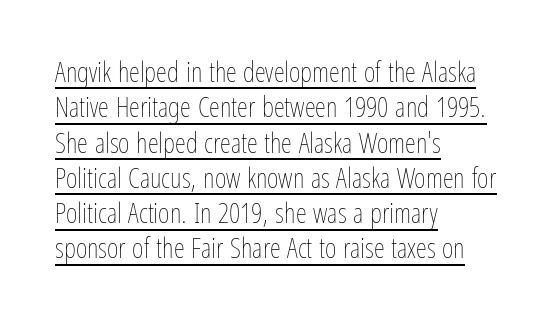
The face used here is rendered with its standard letterfit. Whoever set this chose a conventional vertical rhythm. Each letter keeps its own natural width here, so spacing adapts to shape. Somebody hit Ctrl+U on this one — the words are underlined. Is there any slant? The stems are plumb.
